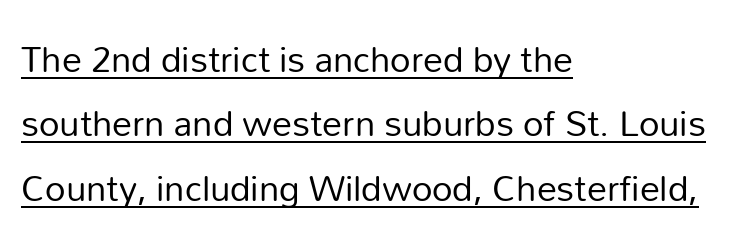
{"serif": "no", "italic": "no", "bold": "no", "weight": "regular", "width": "normal", "stroke_contrast": "low", "x_height": "medium", "monospaced": "no", "underline": "yes", "align": "left", "line_spacing": "normal", "line_spacing_ratio": 1.61, "letter_spacing": "normal", "letter_spacing_em": 0.0, "glyph_px": 40}
